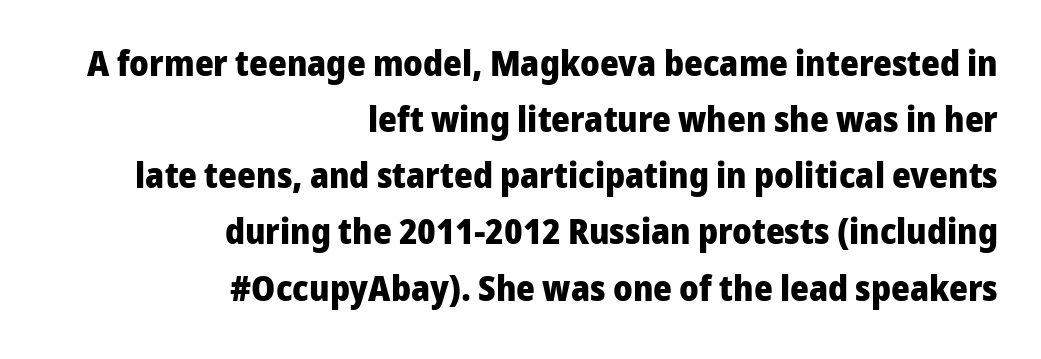
A typesetter would label this face a sans. Heavy-handed strokes throughout: this text is bold. This sample uses an upright cut, with every glyph sitting square on the baseline. The rendering uses natural spacing where letterforms have individual widths. The vertical gap from one line to the next is medium.
